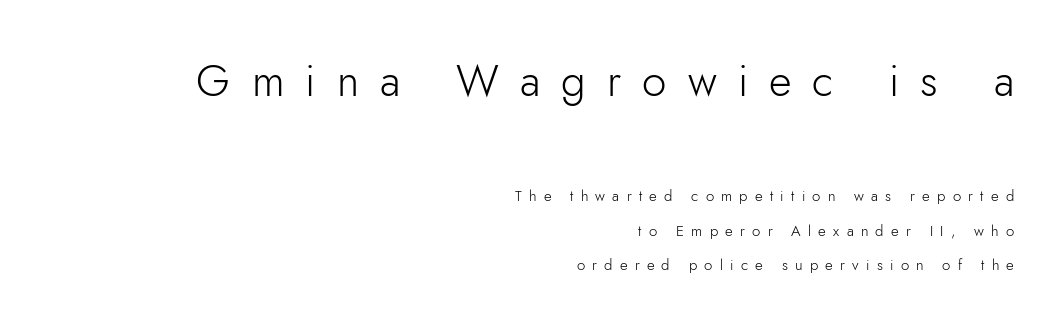
Q: Is the text bold? A: No.
Q: Is the text italic (slanted)? A: No, it is upright.
Q: Is the typeface a serif or a sans-serif typeface? A: Sans-serif.
Q: Is the text underlined? A: No.
Q: How is the paragraph aligned? A: Right-aligned.
Q: Is the spacing between letters normal or unusually wide? A: Unusually wide.
Q: Is the spacing between lines tight, normal or loose? A: Loose.
Q: Which block of text is set in a larger size, the first (top) or the second (bottom)? A: The first (top) one.
Q: Width (condensed, normal, or wide)? A: Normal.
Q: Stroke contrast? A: Low.
Q: x-height? A: Small.
Q: Monospaced? A: No.
